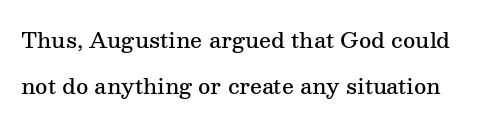
{"italic": "no", "bold": "semi", "underline": "no", "line_spacing": "loose", "line_spacing_ratio": 2.21, "letter_spacing": "normal", "letter_spacing_em": 0.0, "glyph_px": 21}
